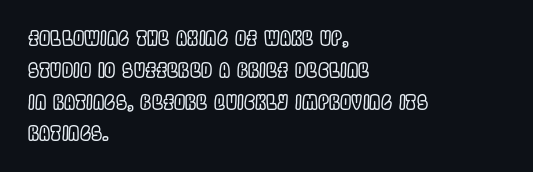
{"italic": "no", "underline": "no", "align": "left", "line_spacing": "normal", "line_spacing_ratio": 1.59, "letter_spacing": "normal", "letter_spacing_em": 0.0, "glyph_px": 20}
